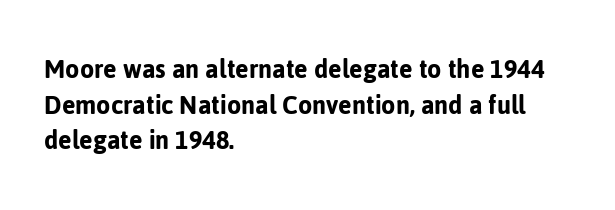
Q: Is the text italic (slanted)? A: No, it is upright.
Q: Is the typeface a serif or a sans-serif typeface? A: Sans-serif.
Q: Is the text underlined? A: No.
Q: How is the paragraph aligned? A: Left-aligned.
Q: Is the spacing between letters normal or unusually wide? A: Normal.
Q: Width (condensed, normal, or wide)? A: Normal.
Q: Stroke contrast? A: Low.
Q: x-height? A: Medium.
Q: Monospaced? A: No.
